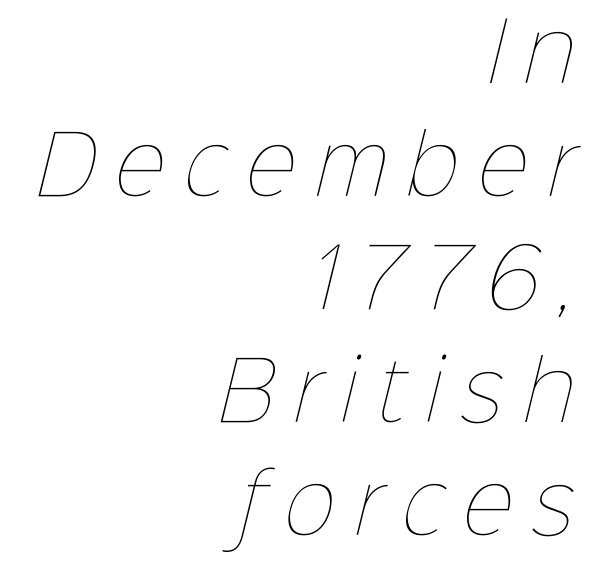
Notice how descenders clear the ascenders below comfortably — that's standard leading. Summary of weight: not heavy and not bold. Unmarked baselines from the first word to the last. Proportional: the letters do not fall into vertical columns. Line ends are locked; line starts wander. Tracking value appears strongly positive — letters spread wide.
